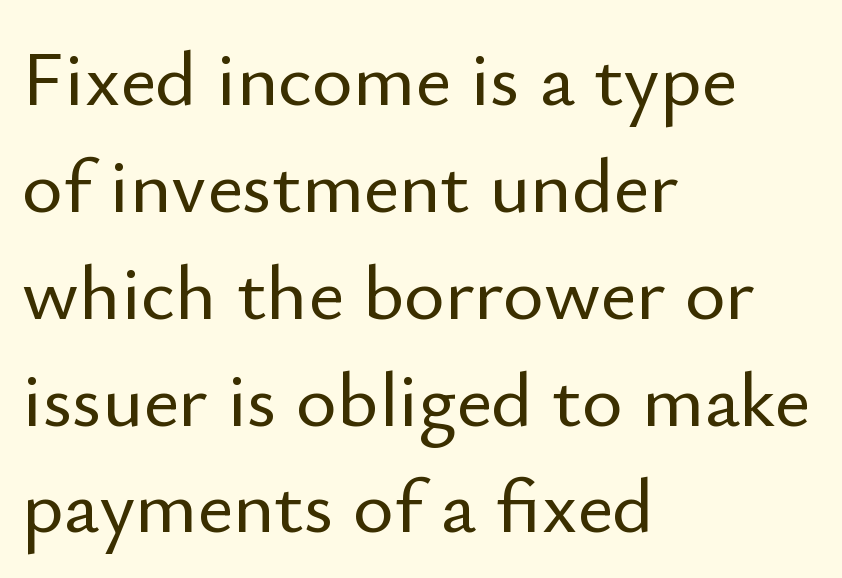
{"serif": "no", "italic": "no", "width": "normal", "stroke_contrast": "low", "x_height": "small", "monospaced": "no", "underline": "no", "align": "left", "line_spacing": "normal", "line_spacing_ratio": 1.37, "letter_spacing": "normal", "letter_spacing_em": 0.0, "glyph_px": 78}
